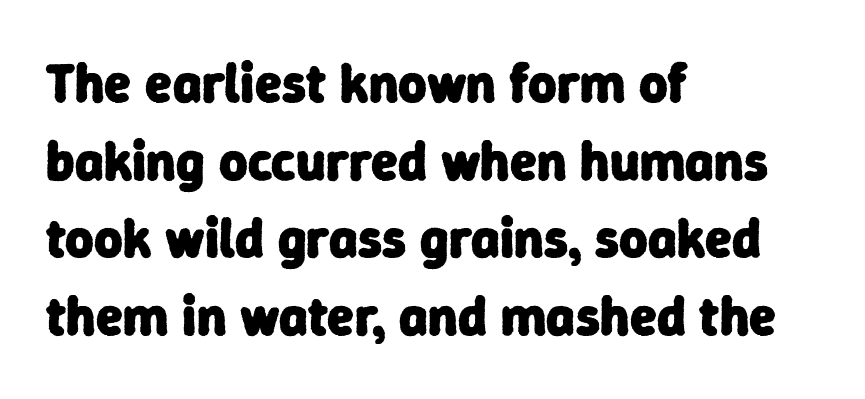
Q: Is the text bold? A: Yes.
Q: Is the typeface a serif or a sans-serif typeface? A: Sans-serif.
Q: Is the text underlined? A: No.
Q: How is the paragraph aligned? A: Left-aligned.
Q: Is the spacing between letters normal or unusually wide? A: Normal.
Q: Is the spacing between lines tight, normal or loose? A: Normal.
Q: Width (condensed, normal, or wide)? A: Normal.
Q: Stroke contrast? A: Low.
Q: x-height? A: Medium.
Q: Monospaced? A: No.
